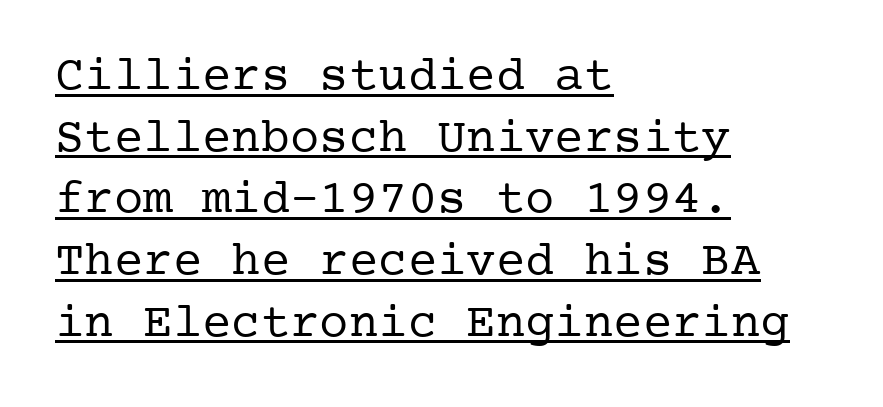
Note: serifs present on the glyphs. Letter spacing: default. Is there much room between lines? A standard amount, neither cramped nor airy. The axis of the letterforms is exactly vertical. This is not heavy type; no bold has been used.
